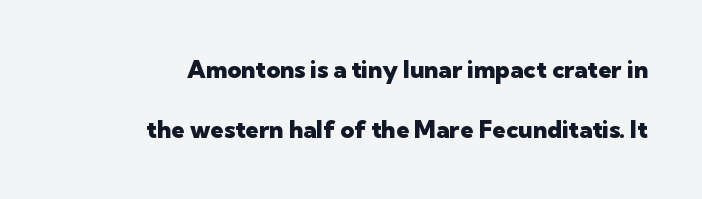
Q: Is the text bold? A: Yes.
Q: Is the text italic (slanted)? A: No, it is upright.
Q: Is the text underlined? A: No.
Q: How is the paragraph aligned? A: Right-aligned.
Q: Is the spacing between letters normal or unusually wide? A: Normal.
Q: Is the spacing between lines tight, normal or loose? A: Loose.
